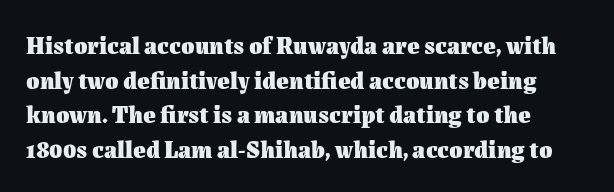
The image shows 24 px bold type, upright; set left-aligned, normal line spacing (1.44x), normal letter spacing, not underlined.
